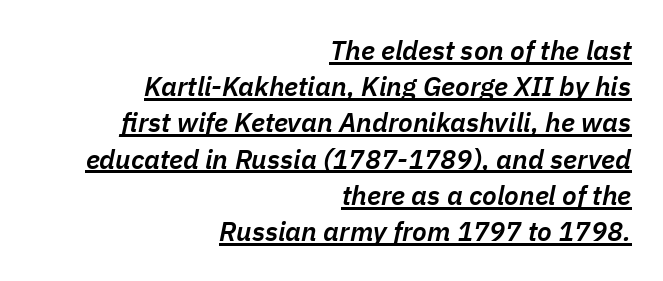
The image shows 27 px text type, italic (leaning right); set right-aligned, normal line spacing (1.34x), normal letter spacing, underlined.
